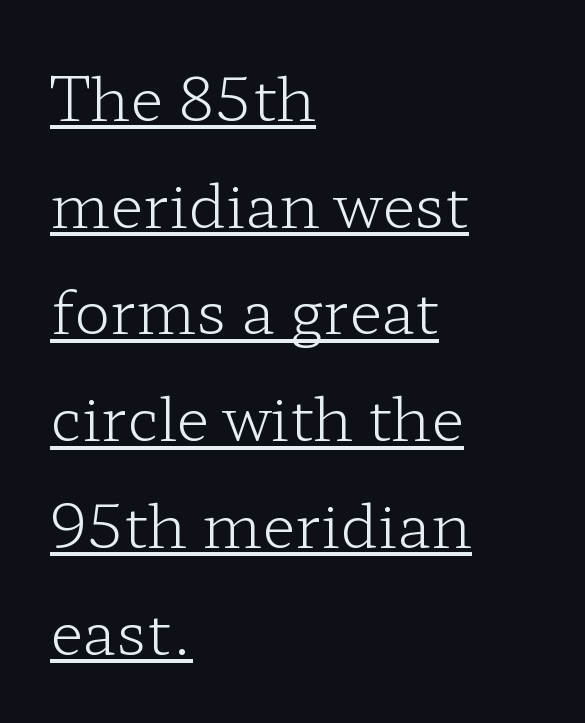
{"serif": "yes", "italic": "no", "bold": "no", "weight": "light", "width": "wide", "stroke_contrast": "low", "x_height": "medium", "monospaced": "no", "underline": "yes", "align": "left", "line_spacing_ratio": 1.75, "letter_spacing": "normal", "letter_spacing_em": 0.0, "glyph_px": 61}
